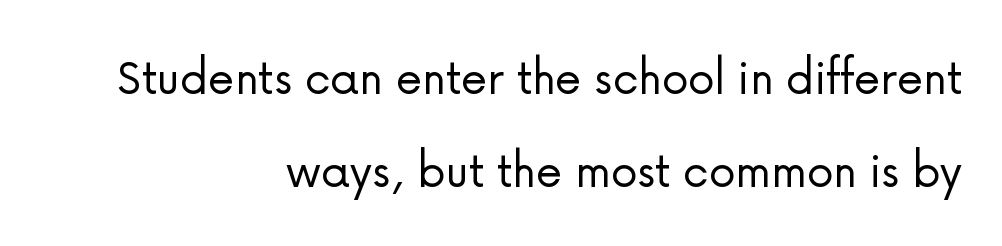
Is this a fixed-width face? No — the glyphs have proportional, varying widths. Notice how the passage keeps a crisp vertical edge on the right only. Ordinary non-slanted type is in use. Descender tails drop into unmarked territory. Honestly, the letter spacing is just normal — you wouldn't notice it.
